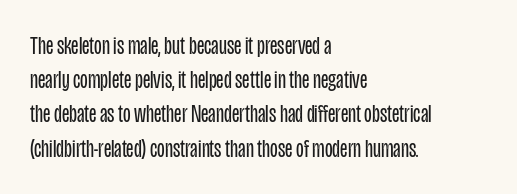
The image shows 25 px text type, upright; set left-aligned, normal line spacing (1.37x), normal letter spacing, not underlined.
